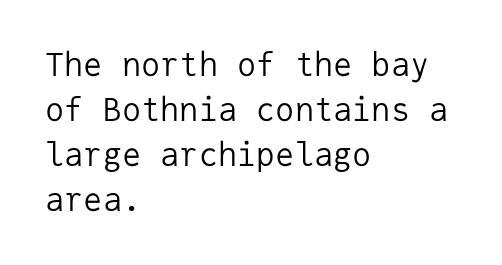
{"serif": "no", "italic": "no", "bold": "no", "weight": "regular", "width": "normal", "stroke_contrast": "low", "x_height": "medium", "monospaced": "yes", "underline": "no", "align": "left", "line_spacing": "normal", "line_spacing_ratio": 1.41, "letter_spacing": "normal", "letter_spacing_em": 0.0, "glyph_px": 32}
